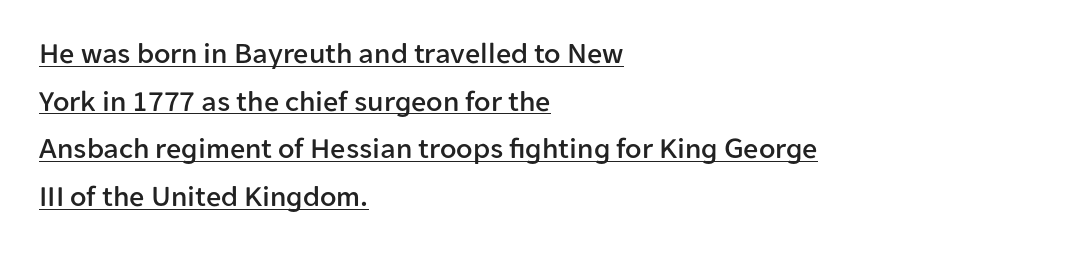
{"serif": "no", "italic": "no", "width": "normal", "stroke_contrast": "low", "x_height": "medium", "monospaced": "no", "underline": "yes", "align": "left", "line_spacing": "normal", "line_spacing_ratio": 1.59, "letter_spacing": "normal", "letter_spacing_em": 0.0, "glyph_px": 30}
